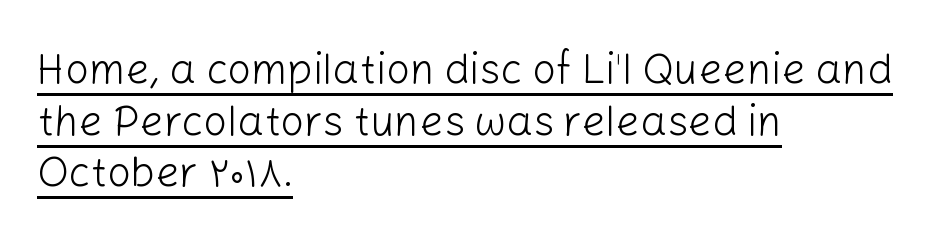
Q: Is the text bold? A: No.
Q: Is the text italic (slanted)? A: No, it is upright.
Q: Is the typeface a serif or a sans-serif typeface? A: Sans-serif.
Q: Is the text underlined? A: Yes.
Q: How is the paragraph aligned? A: Left-aligned.
Q: Is the spacing between letters normal or unusually wide? A: Normal.
Q: Width (condensed, normal, or wide)? A: Normal.
Q: Stroke contrast? A: Low.
Q: x-height? A: Medium.
Q: Monospaced? A: No.
